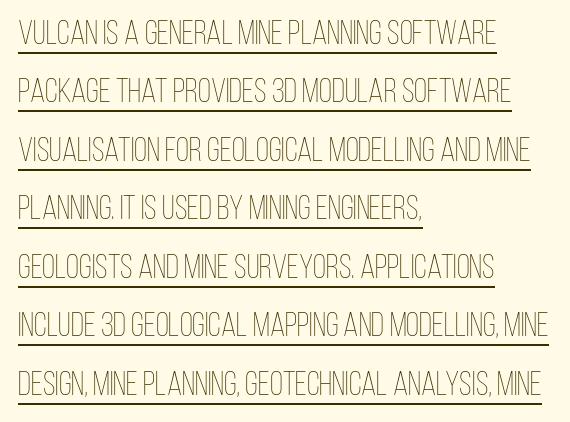
{"italic": "no", "bold": "no", "weight": "thin", "width": "condensed", "stroke_contrast": "low", "x_height": "large", "monospaced": "no", "underline": "yes", "align": "left", "line_spacing_ratio": 1.72, "letter_spacing": "normal", "letter_spacing_em": 0.0, "glyph_px": 34}
